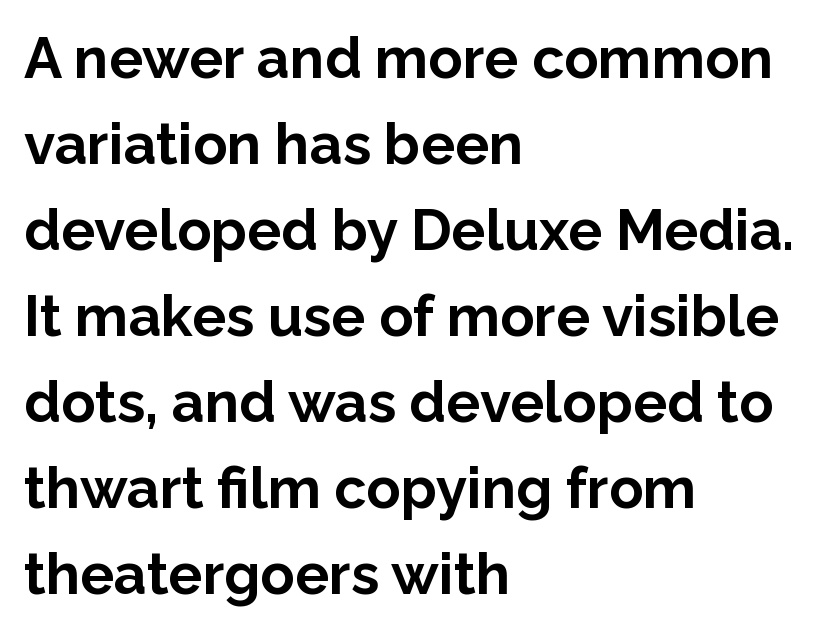
{"serif": "no", "italic": "no", "bold": "yes", "weight": "bold", "width": "normal", "stroke_contrast": "low", "x_height": "medium", "monospaced": "no", "underline": "no", "align": "left", "line_spacing": "normal", "line_spacing_ratio": 1.51, "letter_spacing": "normal", "letter_spacing_em": 0.0, "glyph_px": 57}
